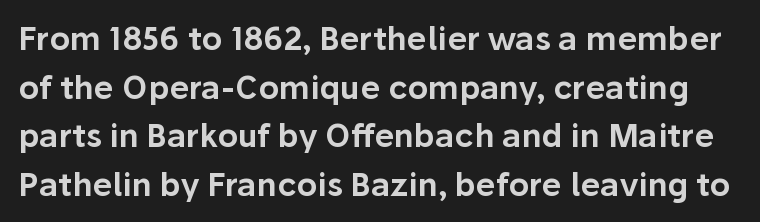
{"serif": "no", "italic": "no", "width": "normal", "stroke_contrast": "low", "x_height": "medium", "monospaced": "no", "underline": "no", "line_spacing": "normal", "line_spacing_ratio": 1.52, "letter_spacing": "normal", "letter_spacing_em": 0.0, "glyph_px": 32}
